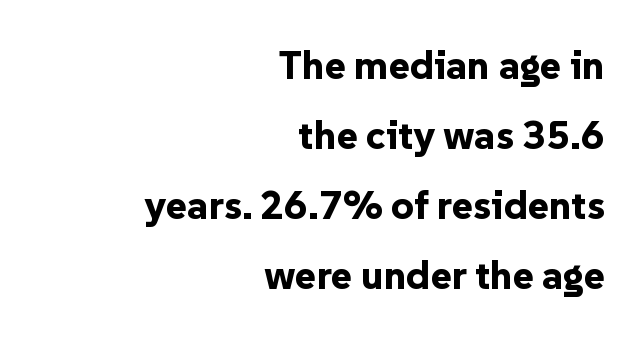
All the whitespace from short lines collects on the left. Does the weight exceed regular? Yes, all the way to bold. Type style note: lacks serifs. In terms of letterspacing, this is plain default setting. The rendering uses natural spacing where letterforms have individual widths. When letters stand straight like this, we call the style roman or upright.
